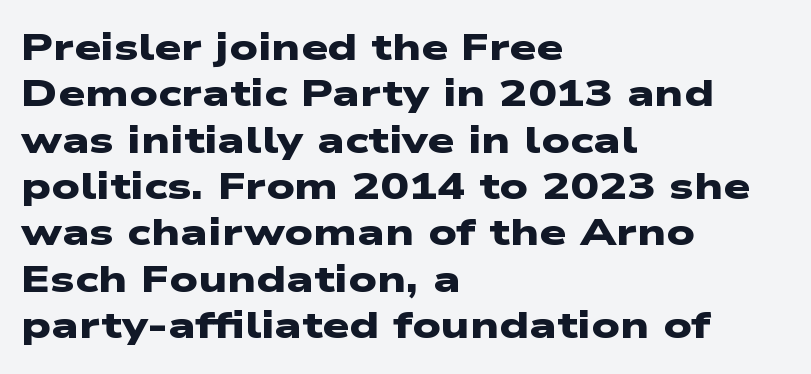
Q: Is the text bold? A: Yes.
Q: Is the typeface a serif or a sans-serif typeface? A: Sans-serif.
Q: Is the text underlined? A: No.
Q: How is the paragraph aligned? A: Left-aligned.
Q: Is the spacing between letters normal or unusually wide? A: Normal.
Q: Width (condensed, normal, or wide)? A: Wide.
Q: Stroke contrast? A: Low.
Q: x-height? A: Medium.
Q: Monospaced? A: No.
